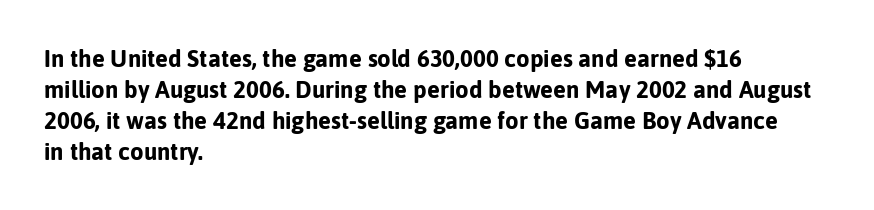
Q: Is the text bold? A: Yes.
Q: Is the text italic (slanted)? A: No, it is upright.
Q: Is the text underlined? A: No.
Q: How is the paragraph aligned? A: Left-aligned.
Q: Is the spacing between letters normal or unusually wide? A: Normal.
Q: Is the spacing between lines tight, normal or loose? A: Normal.
